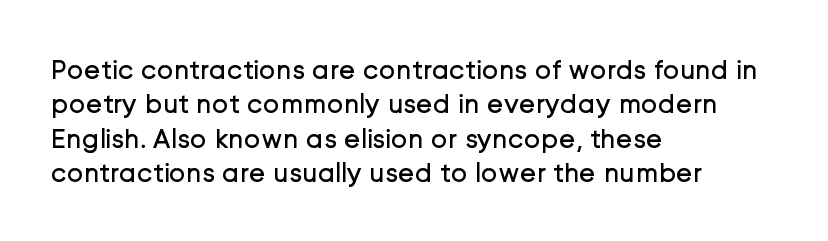
Q: Is the text bold? A: No.
Q: Is the text italic (slanted)? A: No, it is upright.
Q: Is the typeface a serif or a sans-serif typeface? A: Sans-serif.
Q: Is the text underlined? A: No.
Q: How is the paragraph aligned? A: Left-aligned.
Q: Is the spacing between letters normal or unusually wide? A: Normal.
Q: Width (condensed, normal, or wide)? A: Normal.
Q: Stroke contrast? A: Low.
Q: x-height? A: Medium.
Q: Monospaced? A: No.
